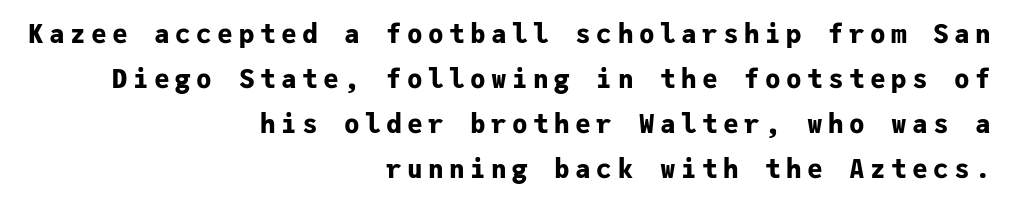
{"italic": "no", "bold": "yes", "underline": "no", "align": "right", "line_spacing_ratio": 1.73, "letter_spacing": "wide", "letter_spacing_em": 0.21, "glyph_px": 26}
